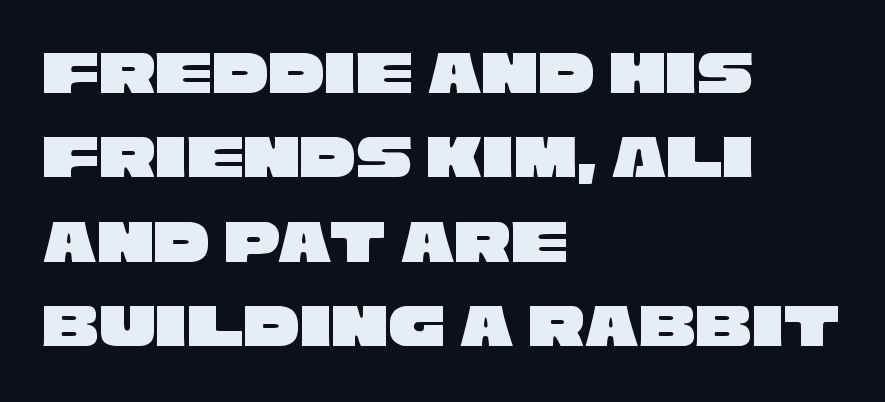
Caption: multi-line text, flush left, ragged right. Spacing between characters is what you'd get straight out of the box. Line spacing here is normal. Character widths vary here, with narrow letters taking less room than wide ones. The typeface chosen for these lines omits serifs. The strip under each line holds only bare page.
